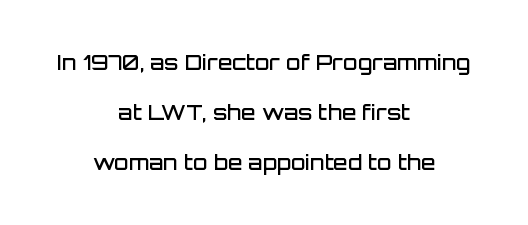
The gaps between neighbouring characters are ordinary and unremarkable. Posture: vertical. The characters look somewhat weighty, a semibold short of true bold. Layout note: lines centered.
